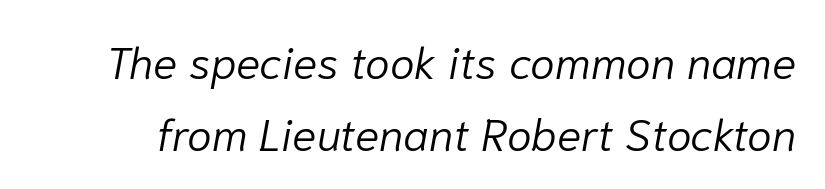
Q: Is the text bold? A: No.
Q: Is the text italic (slanted)? A: Yes, it leans right by about 10 degrees.
Q: Is the text underlined? A: No.
Q: Is the spacing between letters normal or unusually wide? A: Normal.
Q: Is the spacing between lines tight, normal or loose? A: Normal.
Q: Width (condensed, normal, or wide)? A: Normal.
Q: Stroke contrast? A: Low.
Q: x-height? A: Medium.
Q: Monospaced? A: No.
